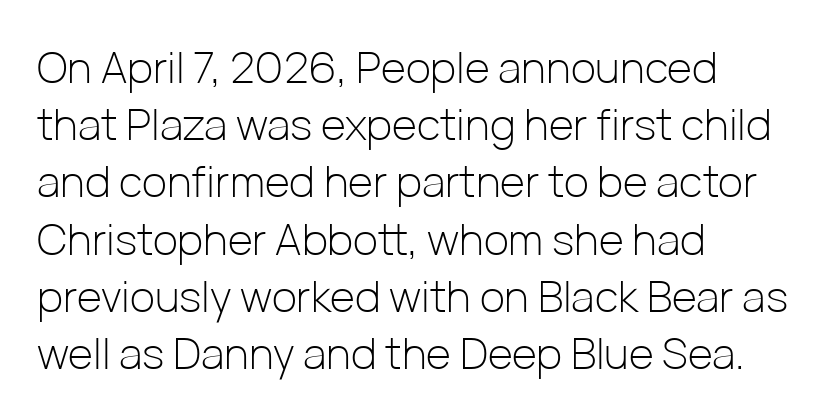
The image shows 43 px light sans-serif type, upright; set left-aligned, normal line spacing (1.33x), normal letter spacing, not underlined; low stroke contrast and a medium x-height.
